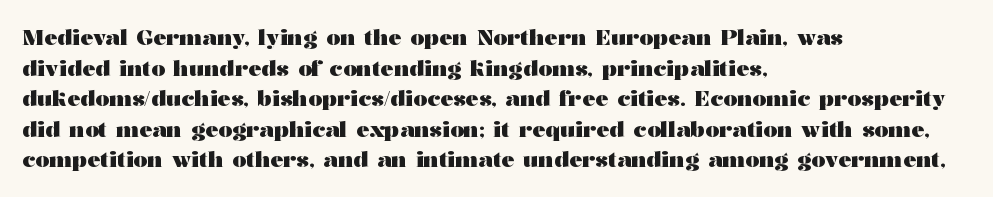
{"italic": "no", "bold": "yes", "underline": "no", "align": "left", "line_spacing": "normal", "line_spacing_ratio": 1.39, "letter_spacing": "normal", "letter_spacing_em": 0.0, "glyph_px": 22}
